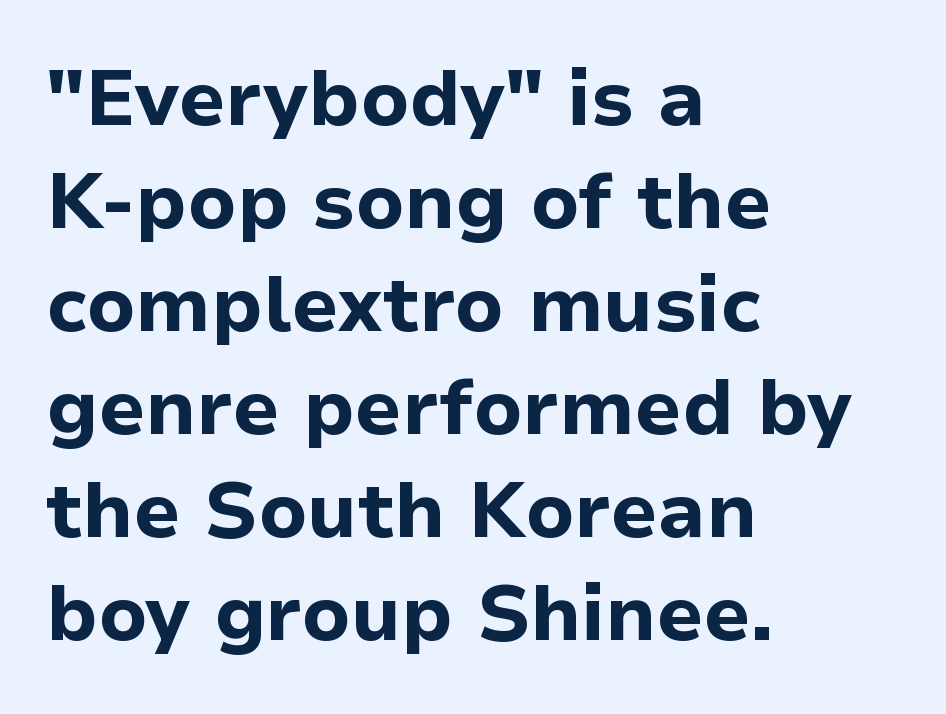
The image shows 78 px bold sans-serif type, upright; set left-aligned, normal line spacing (1.32x), normal letter spacing, not underlined; low stroke contrast and a medium x-height.
